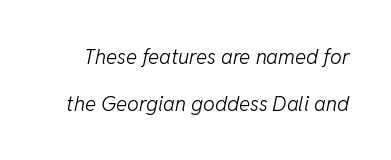
The image shows 21 px text type, italic (leaning right); set loose line spacing (2.22x), normal letter spacing, not underlined.
